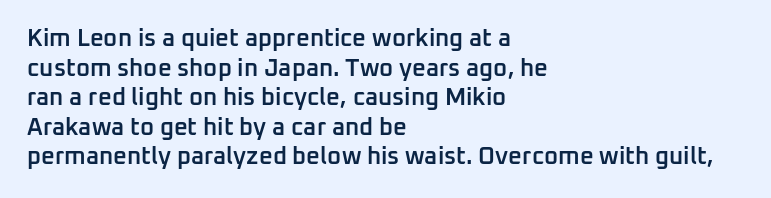
A bare baseline throughout the passage. Compared with a centered layout, this one pins lines to the left instead. This is moderately heavy type, rendered in semibold. The letters sit at their default tracking, neither squeezed nor spread. This sample uses an upright cut, with every glyph sitting square on the baseline.
